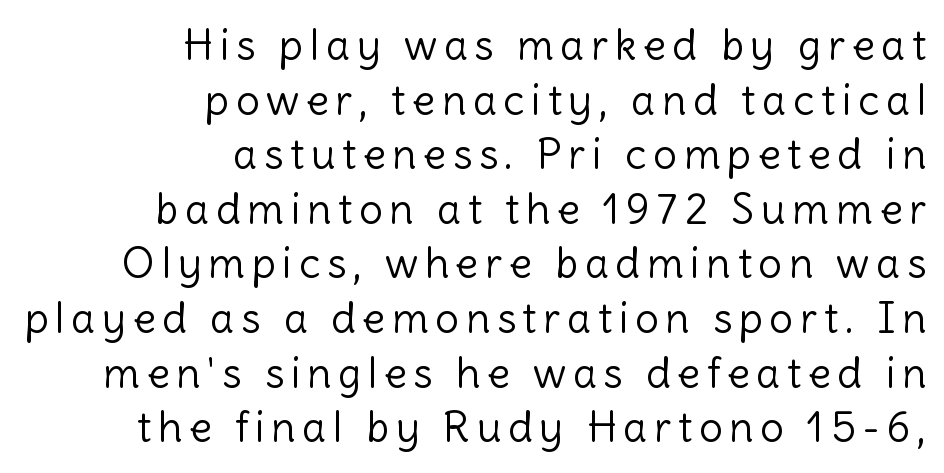
Q: Is the text bold? A: No.
Q: Is the text italic (slanted)? A: No, it is upright.
Q: Is the typeface a serif or a sans-serif typeface? A: Sans-serif.
Q: Is the text underlined? A: No.
Q: How is the paragraph aligned? A: Right-aligned.
Q: Is the spacing between lines tight, normal or loose? A: Normal.
Q: Width (condensed, normal, or wide)? A: Normal.
Q: x-height? A: Medium.
Q: Monospaced? A: No.
